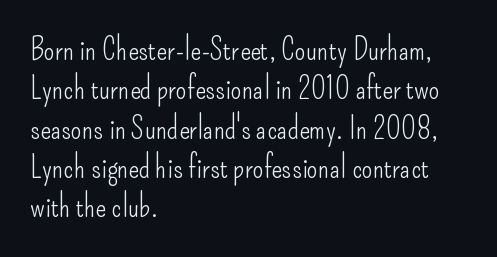
Looks like regular typesetting: each glyph gets only the width it needs. The glyphs in this specimen are sans serif. Successive baselines arrive at the customary interval. Posture: straight, roman, zero tilt.
